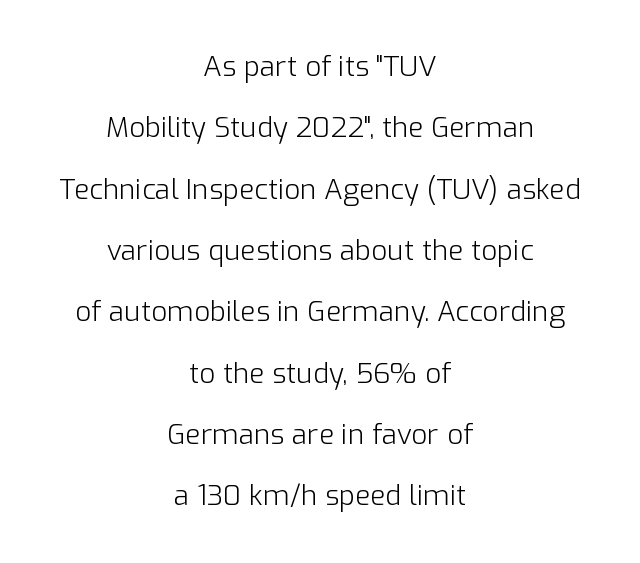
{"serif": "no", "italic": "no", "bold": "no", "weight": "light", "width": "normal", "stroke_contrast": "low", "x_height": "medium", "monospaced": "no", "underline": "no", "align": "center", "line_spacing": "loose", "line_spacing_ratio": 2.19, "letter_spacing": "normal", "letter_spacing_em": 0.0, "glyph_px": 28}
